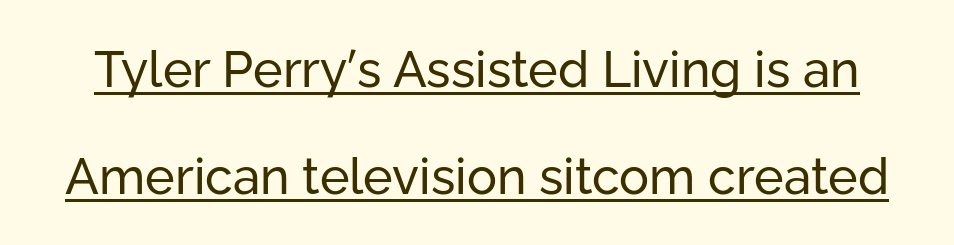
The rendering uses a large line-height, opening up the rows. Check where the strokes stop: nothing finishes them off — pure sans. Letters have the restrained weight of plain body copy at most. Honestly, the underline is the first thing you notice here. Each letter keeps its own natural width here, so spacing adapts to shape.
